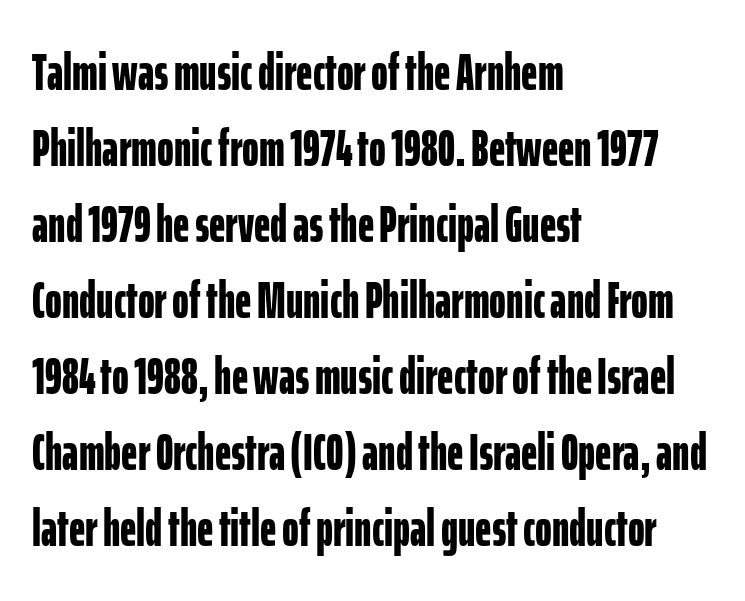
Q: Is the text bold? A: Yes.
Q: Is the text italic (slanted)? A: No, it is upright.
Q: Is the typeface a serif or a sans-serif typeface? A: Sans-serif.
Q: Is the text underlined? A: No.
Q: How is the paragraph aligned? A: Left-aligned.
Q: Is the spacing between letters normal or unusually wide? A: Normal.
Q: Is the spacing between lines tight, normal or loose? A: Normal.
Q: Width (condensed, normal, or wide)? A: Condensed.
Q: Stroke contrast? A: Low.
Q: x-height? A: Medium.
Q: Monospaced? A: No.
